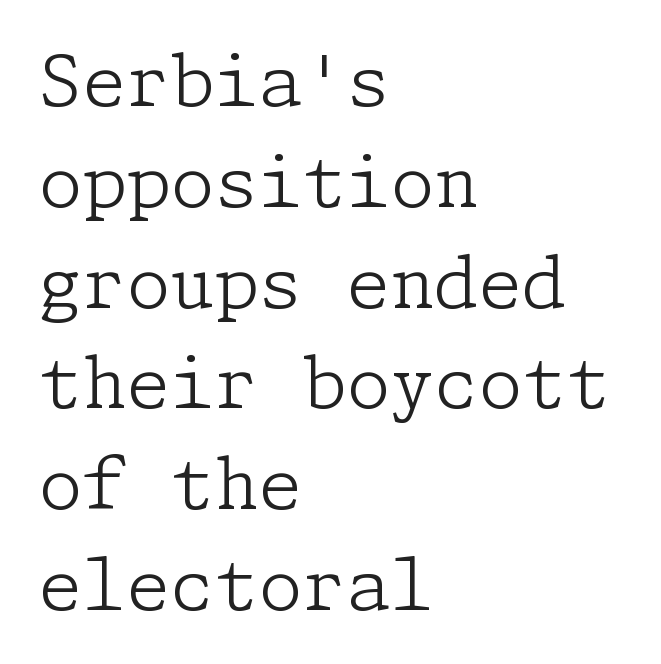
The line-height multiplier appears to be the usual default. Leftover space on each line is placed entirely after the last word. Words appear dense and cohesive because spacing is normal. Each stroke keeps to a modest, everyday thickness or less.
